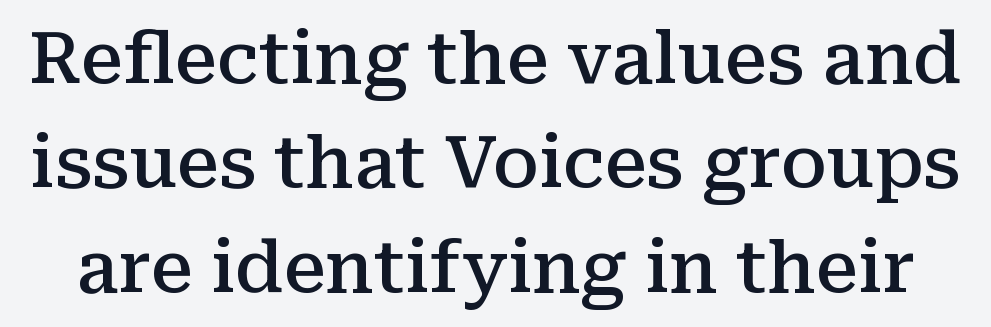
The image shows 71 px semibold serif type, upright; set normal line spacing (1.47x), normal letter spacing, not underlined; medium stroke contrast and a medium x-height.
